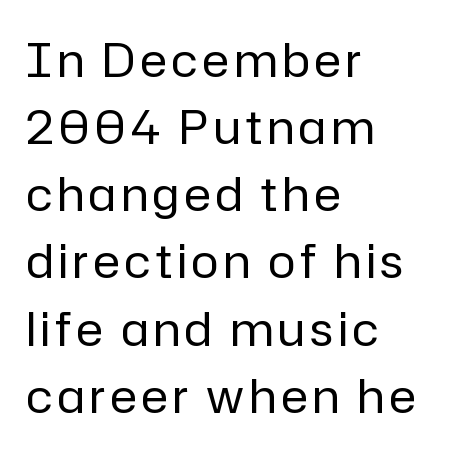
Every stem runs plumb, perpendicular to the baseline. Horizontally, the lines are justified to the leading edge only. Is this a sans? Yes — the strokes have no serifs. Check under the words: just untouched page. Think of a printed novel: that variable character pitch is what you see here.
